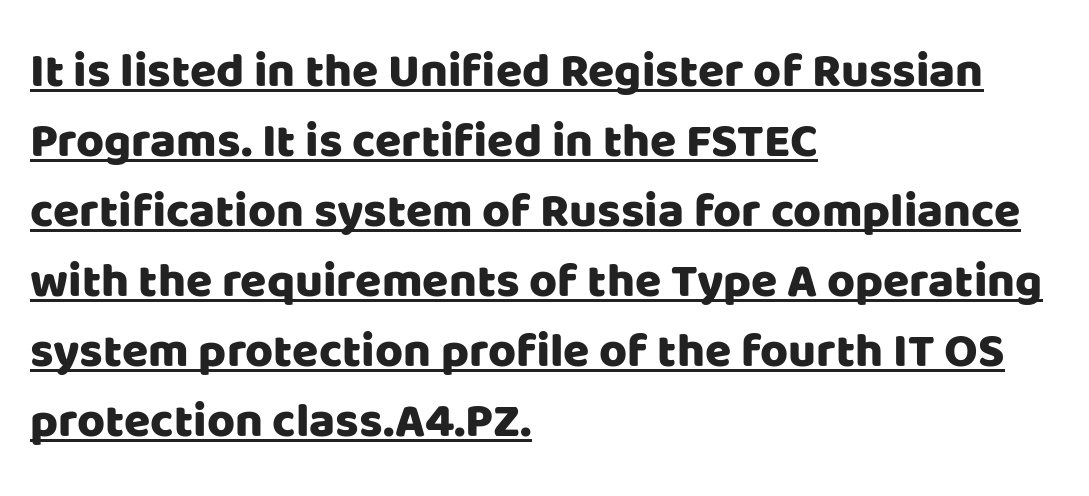
The image shows 48 px sans-serif type, upright; set left-aligned, normal line spacing (1.46x), normal letter spacing, underlined; low stroke contrast and a large x-height.
